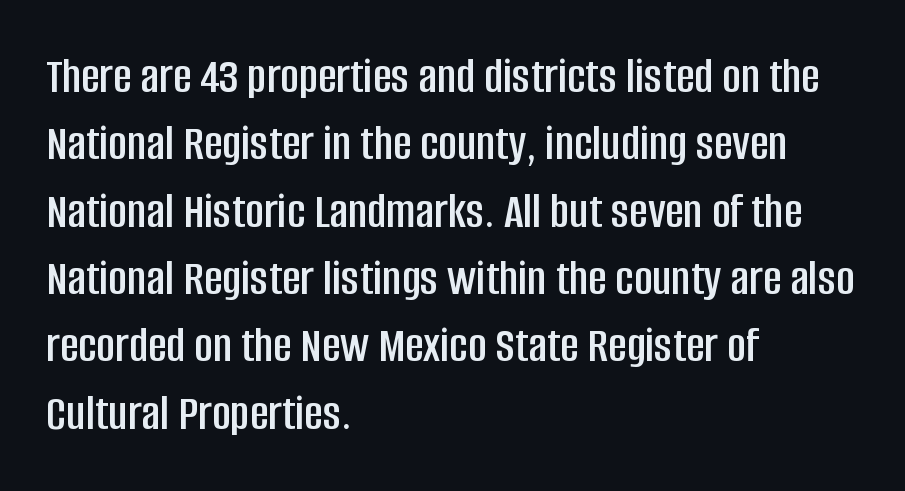
{"serif": "no", "italic": "no", "width": "condensed", "stroke_contrast": "low", "x_height": "large", "monospaced": "no", "underline": "no", "align": "left", "line_spacing": "normal", "line_spacing_ratio": 1.32, "letter_spacing": "normal", "letter_spacing_em": 0.0, "glyph_px": 51}
